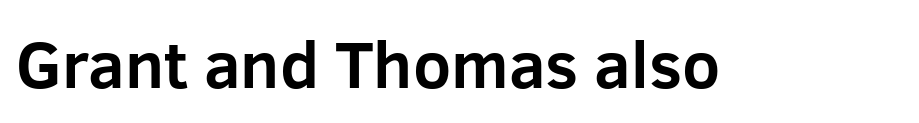
{"serif": "no", "italic": "no", "bold": "yes", "weight": "bold", "width": "normal", "stroke_contrast": "low", "x_height": "medium", "monospaced": "no", "underline": "no", "letter_spacing": "normal", "letter_spacing_em": 0.0, "glyph_px": 66}
